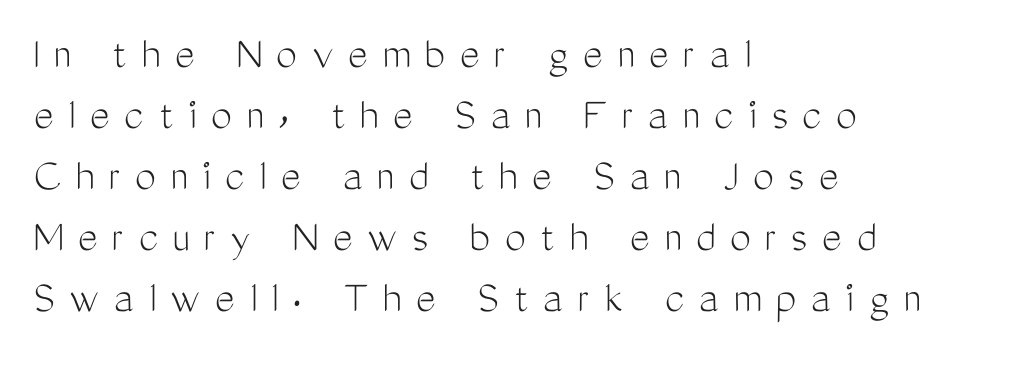
{"serif": "no", "italic": "no", "bold": "no", "weight": "light", "width": "condensed", "stroke_contrast": "medium", "x_height": "medium", "monospaced": "no", "underline": "no", "align": "left", "line_spacing": "normal", "line_spacing_ratio": 1.3, "letter_spacing": "wide", "letter_spacing_em": 0.31, "glyph_px": 47}
